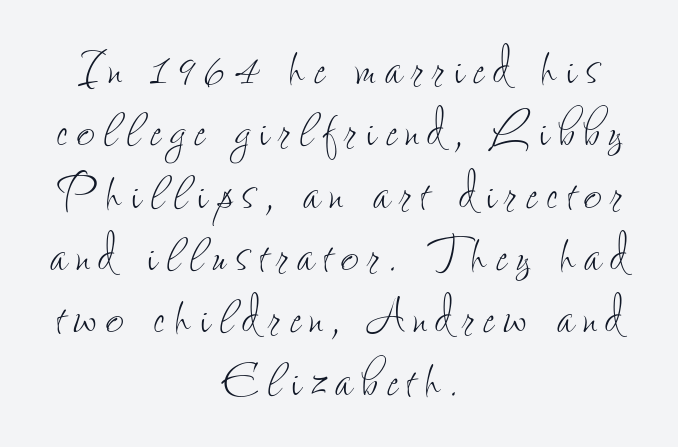
Whoever set this chose condensed vertical rhythm over breathing room. A typesetter would call this proportional, since set widths differ per character. The strokes are not fattened; the text isn't bold. Horizontally, the lines are justified to the midpoint only.
